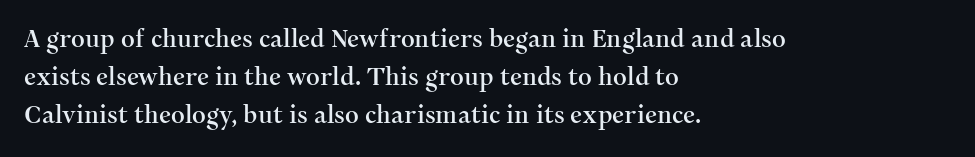
{"italic": "no", "underline": "no", "align": "left", "line_spacing": "normal", "line_spacing_ratio": 1.59, "letter_spacing": "normal", "letter_spacing_em": 0.0, "glyph_px": 24}
